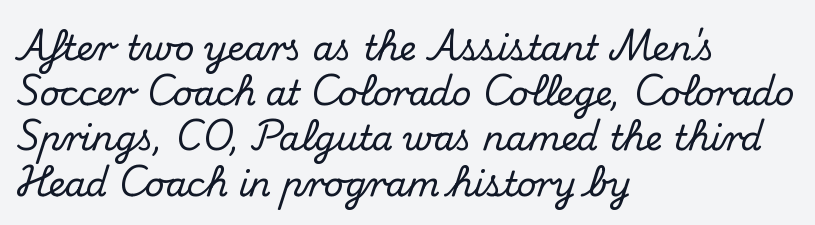
Are there feet on the stems? There are — it's a serif. These lines are rendered in a variable-pitch font. The space beneath each line is pristine and unruled. Leading matches the norm, producing a regular column. The paragraph has a hard left edge and a soft right edge.
